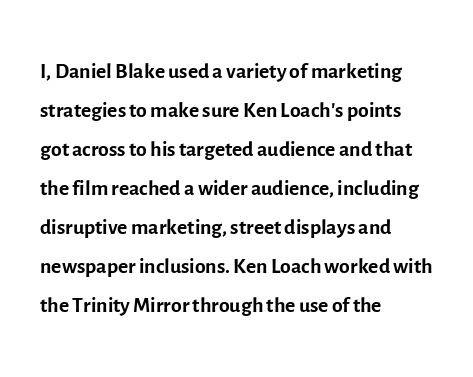
The image shows 31 px regular-weight sans-serif type, upright; set left-aligned, normal line spacing (1.26x), normal letter spacing, not underlined; a medium x-height.
